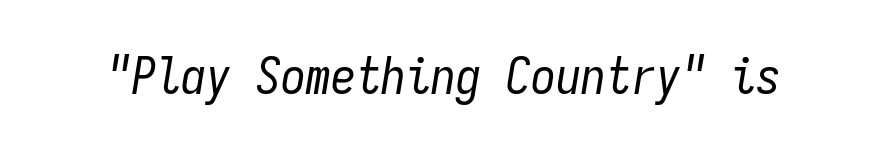
Q: Is the text bold? A: No.
Q: Is the text italic (slanted)? A: Yes, it leans right by about 9 degrees.
Q: Is the text underlined? A: No.
Q: Is the spacing between letters normal or unusually wide? A: Normal.
Q: Width (condensed, normal, or wide)? A: Condensed.
Q: Stroke contrast? A: Low.
Q: x-height? A: Medium.
Q: Monospaced? A: Yes.
